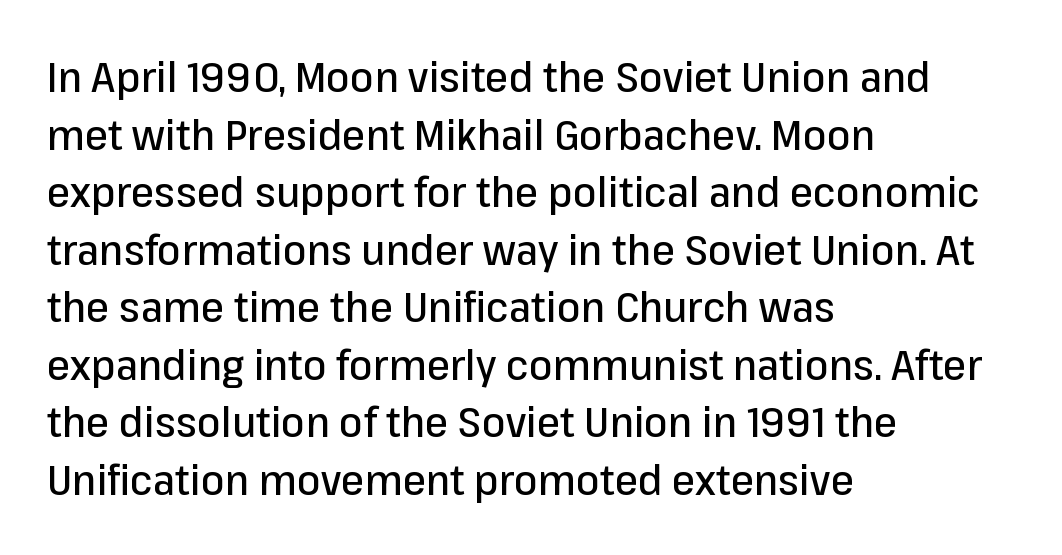
Q: Is the text italic (slanted)? A: No, it is upright.
Q: Is the typeface a serif or a sans-serif typeface? A: Sans-serif.
Q: Is the text underlined? A: No.
Q: How is the paragraph aligned? A: Left-aligned.
Q: Is the spacing between letters normal or unusually wide? A: Normal.
Q: Is the spacing between lines tight, normal or loose? A: Normal.
Q: Width (condensed, normal, or wide)? A: Normal.
Q: Stroke contrast? A: Low.
Q: x-height? A: Medium.
Q: Monospaced? A: No.
